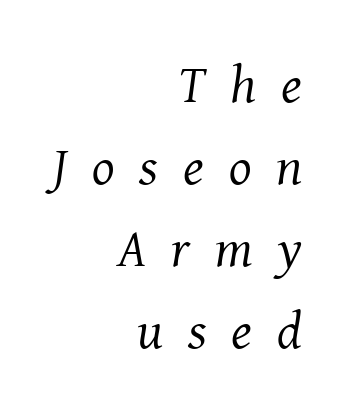
{"serif": "yes", "italic": "yes", "lean": "right", "slant_degrees": 8, "bold": "no", "weight": "regular", "width": "normal", "stroke_contrast": "medium", "x_height": "medium", "monospaced": "no", "underline": "no", "align": "right", "line_spacing": "normal", "line_spacing_ratio": 1.55, "letter_spacing": "wide", "letter_spacing_em": 0.47, "glyph_px": 53}
